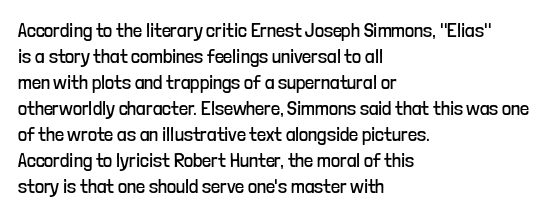
The image shows 20 px text type, upright; set left-aligned, normal line spacing (1.3x), normal letter spacing, not underlined.
